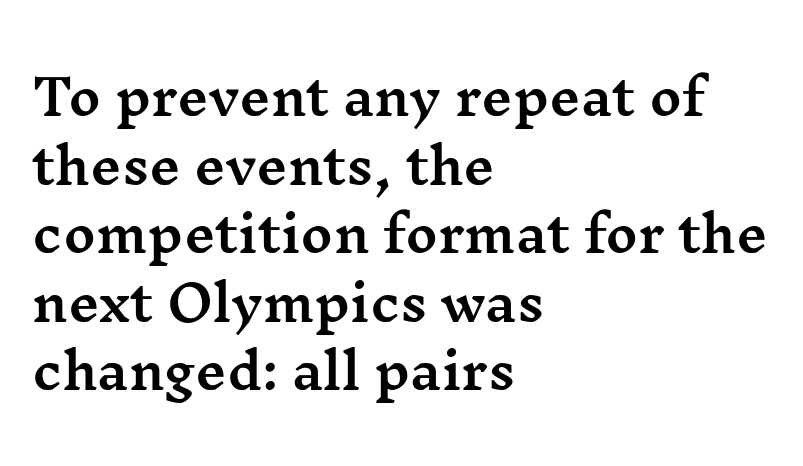
Q: Is the text italic (slanted)? A: No, it is upright.
Q: Is the typeface a serif or a sans-serif typeface? A: Serif.
Q: Is the text underlined? A: No.
Q: How is the paragraph aligned? A: Left-aligned.
Q: Is the spacing between letters normal or unusually wide? A: Normal.
Q: Is the spacing between lines tight, normal or loose? A: Normal.
Q: Width (condensed, normal, or wide)? A: Wide.
Q: Stroke contrast? A: Medium.
Q: x-height? A: Medium.
Q: Monospaced? A: No.
